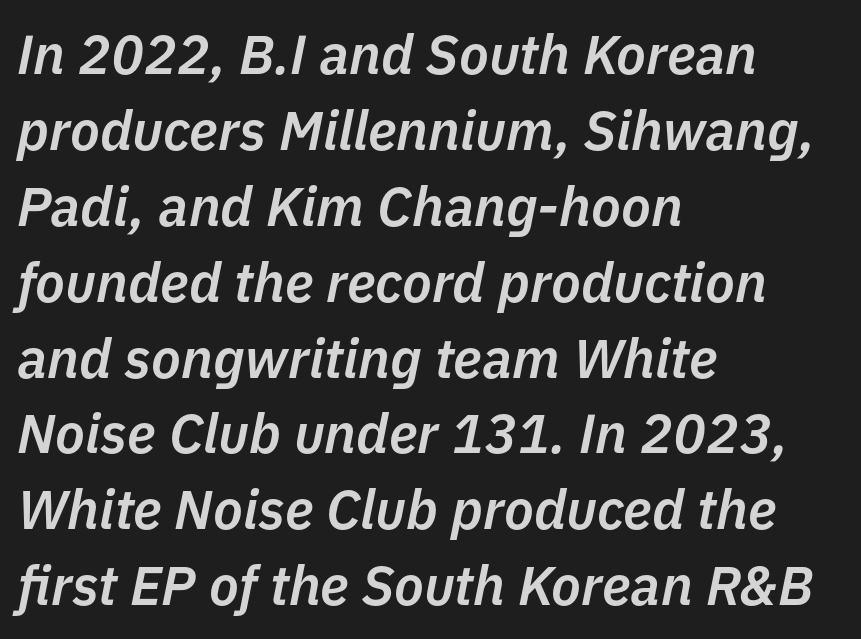
{"italic": "yes", "lean": "right", "slant_degrees": 11, "bold": "semi", "weight": "semibold", "width": "normal", "stroke_contrast": "low", "x_height": "medium", "monospaced": "no", "underline": "no", "align": "left", "line_spacing": "normal", "line_spacing_ratio": 1.38, "letter_spacing": "normal", "letter_spacing_em": 0.0, "glyph_px": 55}
